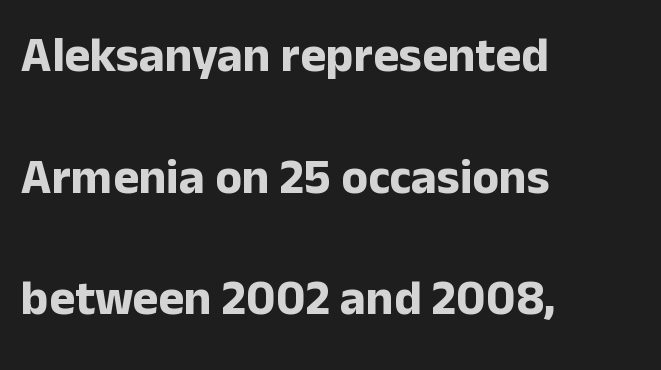
The image shows 49 px bold sans-serif type, upright; set left-aligned, loose line spacing (2.48x), normal letter spacing, not underlined; low stroke contrast and a medium x-height.
